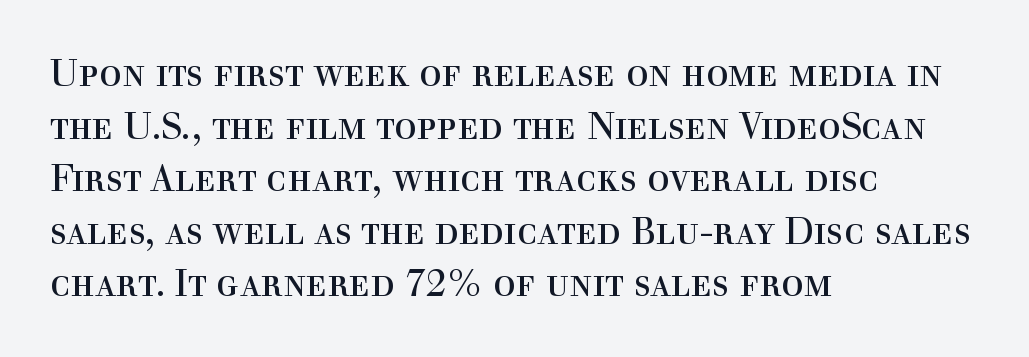
The image shows 37 px regular-weight serif type, upright; set left-aligned, normal line spacing (1.42x), normal letter spacing, not underlined; a medium x-height.
